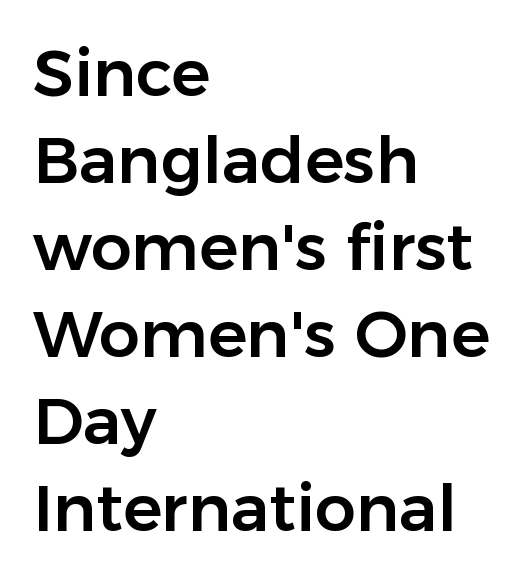
The image shows 65 px sans-serif type, upright; set left-aligned, normal line spacing (1.34x), normal letter spacing, not underlined; low stroke contrast and a medium x-height.
